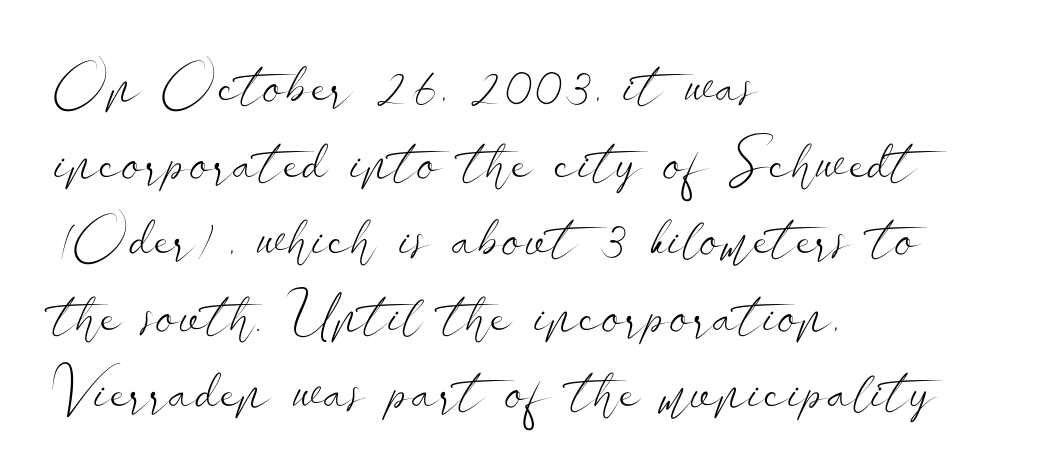
Q: Is the text bold? A: No.
Q: Is the text italic (slanted)? A: Yes.
Q: Is the typeface a serif or a sans-serif typeface? A: Sans-serif.
Q: Is the text underlined? A: No.
Q: How is the paragraph aligned? A: Left-aligned.
Q: Is the spacing between letters normal or unusually wide? A: Normal.
Q: Is the spacing between lines tight, normal or loose? A: Normal.
Q: Width (condensed, normal, or wide)? A: Wide.
Q: Stroke contrast? A: Low.
Q: x-height? A: Small.
Q: Monospaced? A: No.
